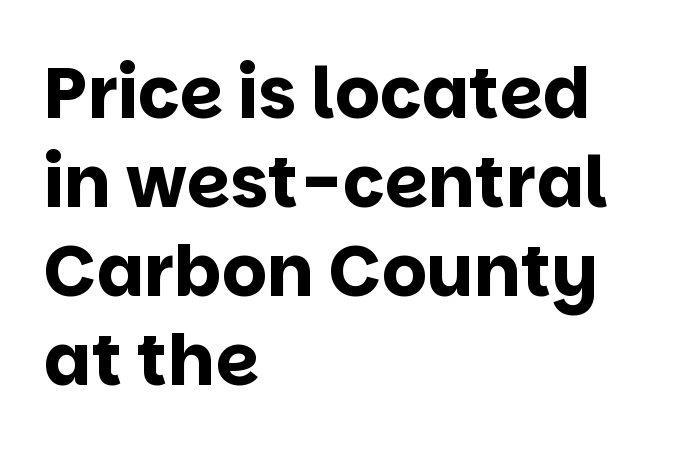
{"serif": "no", "italic": "no", "bold": "yes", "weight": "bold", "width": "normal", "stroke_contrast": "low", "x_height": "large", "monospaced": "no", "underline": "no", "align": "left", "line_spacing": "normal", "line_spacing_ratio": 1.27, "letter_spacing": "normal", "letter_spacing_em": 0.0, "glyph_px": 70}
